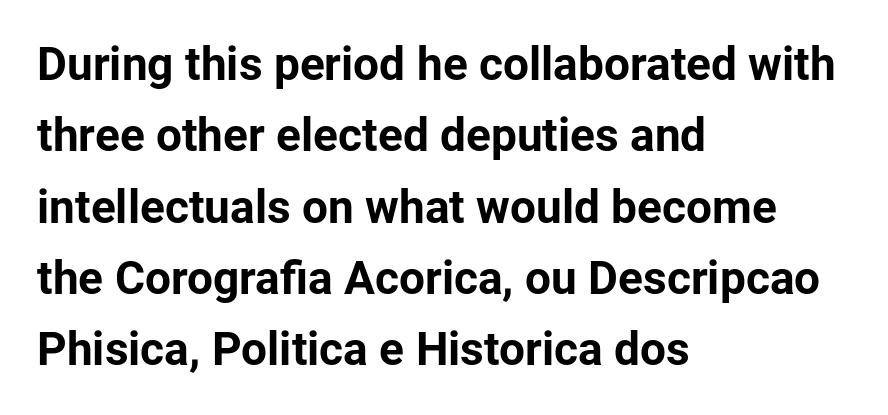
The glyphs in this specimen are sans serif. Short note: letters normally spaced. The rag falls on the right side of this text block. Is the type bold? Yes — the strokes are clearly thick and heavy.
